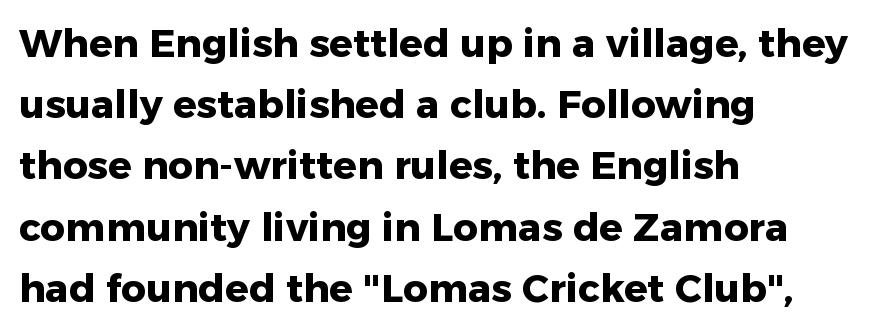
Q: Is the text bold? A: Yes.
Q: Is the text italic (slanted)? A: No, it is upright.
Q: Is the typeface a serif or a sans-serif typeface? A: Sans-serif.
Q: Is the text underlined? A: No.
Q: How is the paragraph aligned? A: Left-aligned.
Q: Is the spacing between letters normal or unusually wide? A: Normal.
Q: Is the spacing between lines tight, normal or loose? A: Normal.
Q: Width (condensed, normal, or wide)? A: Normal.
Q: Stroke contrast? A: Low.
Q: x-height? A: Medium.
Q: Monospaced? A: No.
